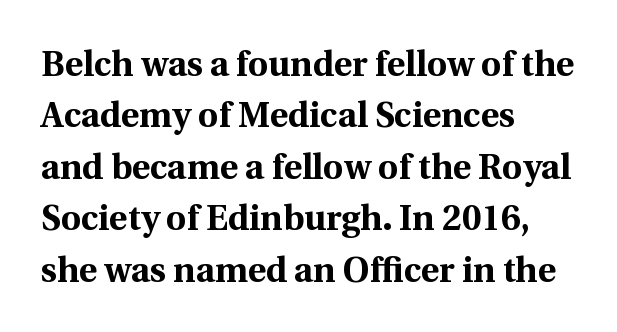
Q: Is the text bold? A: Yes.
Q: Is the text italic (slanted)? A: No, it is upright.
Q: Is the typeface a serif or a sans-serif typeface? A: Serif.
Q: Is the text underlined? A: No.
Q: How is the paragraph aligned? A: Left-aligned.
Q: Is the spacing between letters normal or unusually wide? A: Normal.
Q: Is the spacing between lines tight, normal or loose? A: Normal.
Q: Width (condensed, normal, or wide)? A: Normal.
Q: x-height? A: Medium.
Q: Monospaced? A: No.
